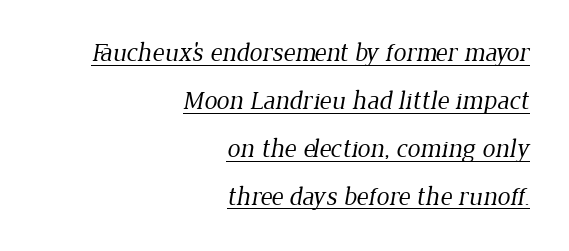
Q: Is the text bold? A: No.
Q: Is the text underlined? A: Yes.
Q: How is the paragraph aligned? A: Right-aligned.
Q: Is the spacing between letters normal or unusually wide? A: Normal.
